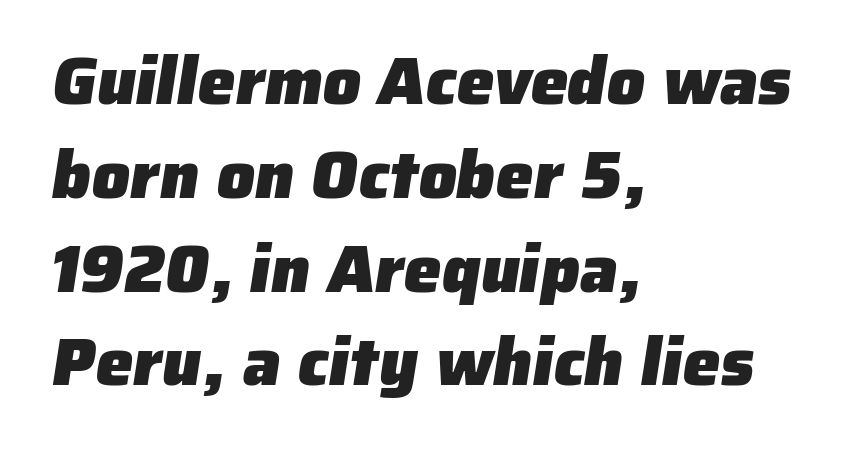
Q: Is the text bold? A: Yes.
Q: Is the typeface a serif or a sans-serif typeface? A: Sans-serif.
Q: Is the text underlined? A: No.
Q: How is the paragraph aligned? A: Left-aligned.
Q: Is the spacing between letters normal or unusually wide? A: Normal.
Q: Is the spacing between lines tight, normal or loose? A: Normal.
Q: Width (condensed, normal, or wide)? A: Normal.
Q: Stroke contrast? A: Low.
Q: x-height? A: Medium.
Q: Monospaced? A: No.
